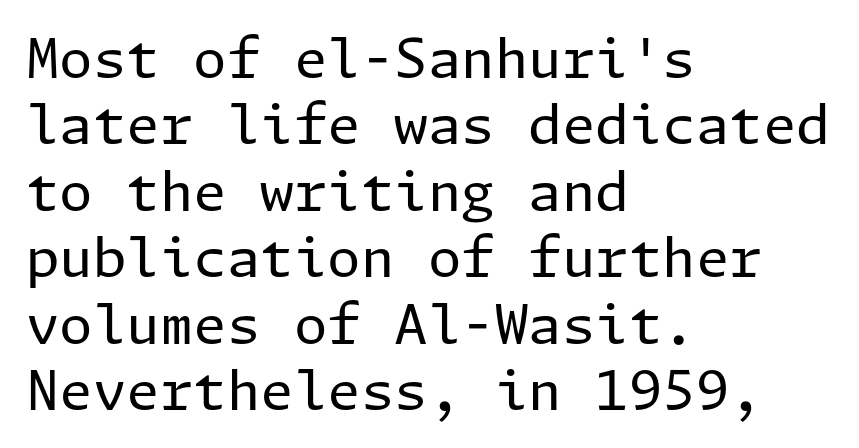
The image shows 54 px regular-weight sans-serif type, upright; set left-aligned, line spacing 1.23x, normal letter spacing, not underlined; low stroke contrast and a medium x-height.
